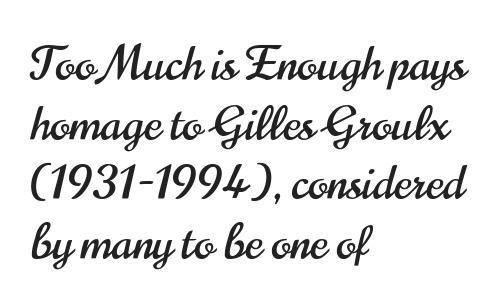
The image shows 47 px condensed sans-serif type; set left-aligned, normal line spacing (1.27x), normal letter spacing, not underlined; high stroke contrast and a small x-height.
